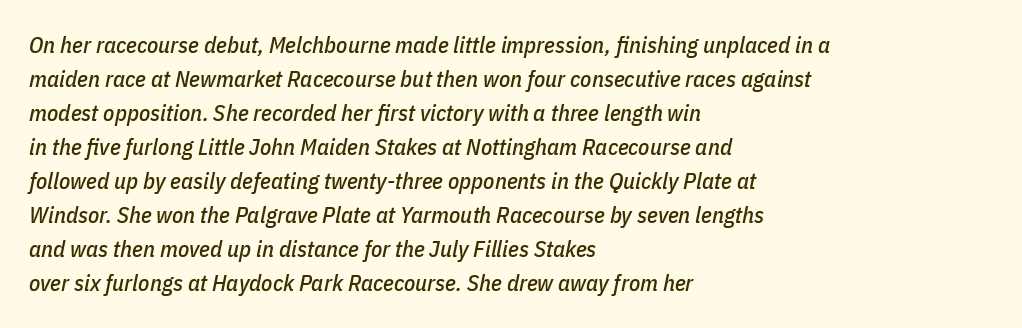
Designer's note — italics engaged. Which margin do the lines hug? The left one — the right edge is uneven. Bare-footed words on every line. The line texture is even and compact thanks to regular tracking. These lines sit exactly where default settings would place them.
